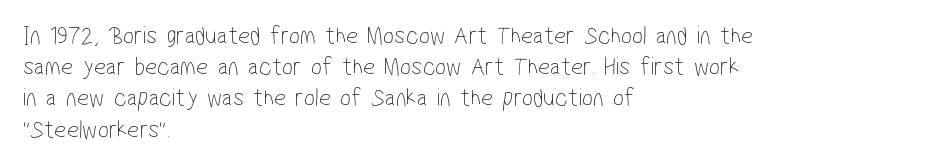
Only glyphs here, with clear space below each row. The weight tops out at a normal text grade. There is no visible air inserted between adjacent glyphs. All the whitespace from short lines collects on the right.
